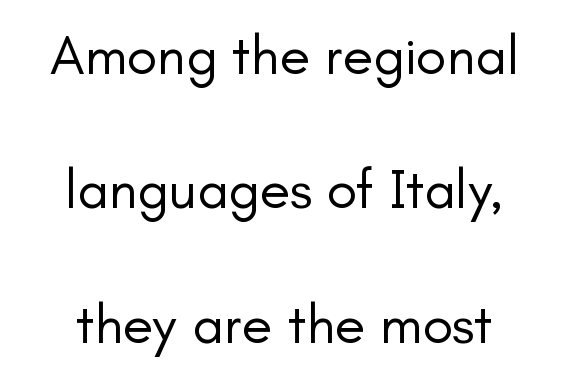
The image shows 56 px regular-weight sans-serif type, upright; set loose line spacing (2.4x), normal letter spacing, not underlined; low stroke contrast and a small x-height.
